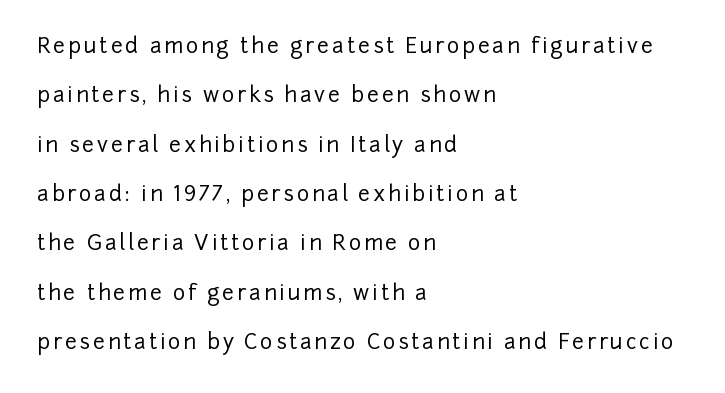
Q: Is the text italic (slanted)? A: No, it is upright.
Q: Is the text underlined? A: No.
Q: How is the paragraph aligned? A: Left-aligned.
Q: Is the spacing between lines tight, normal or loose? A: Loose.
